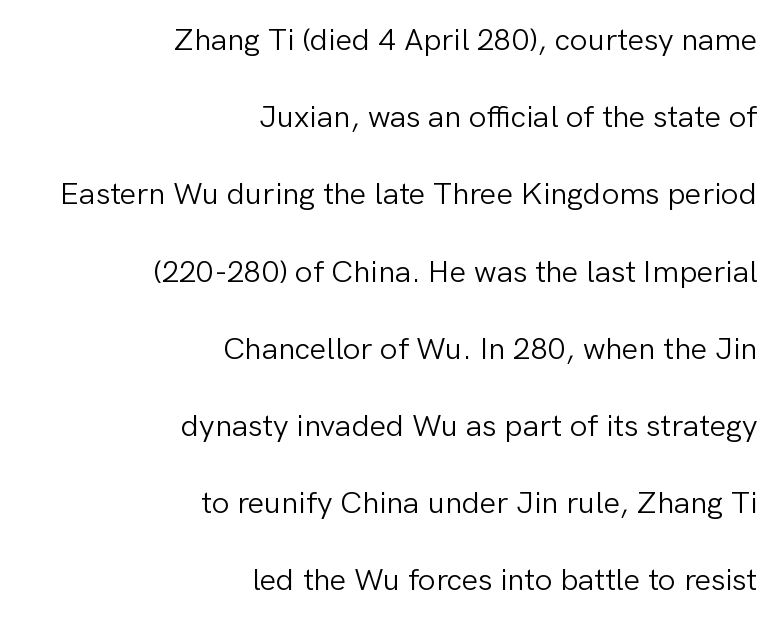
{"serif": "no", "italic": "no", "bold": "no", "weight": "light", "width": "normal", "stroke_contrast": "low", "x_height": "medium", "monospaced": "no", "underline": "no", "align": "right", "line_spacing": "loose", "line_spacing_ratio": 2.49, "letter_spacing": "normal", "letter_spacing_em": 0.0, "glyph_px": 31}
